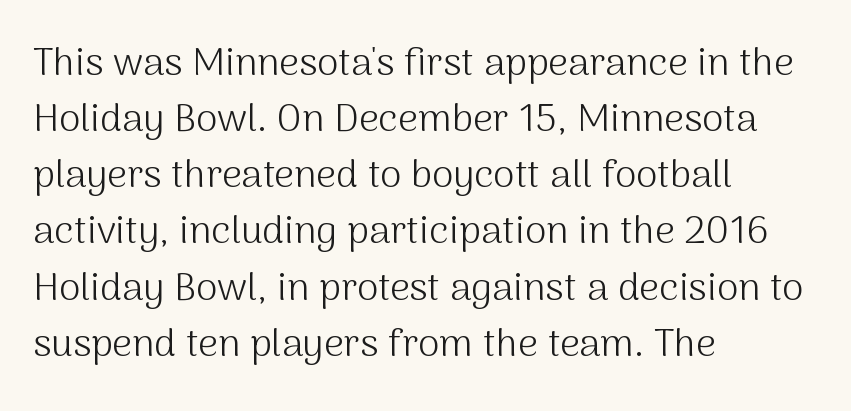
The image shows 39 px light sans-serif type, upright; set left-aligned, normal line spacing (1.44x), normal letter spacing, not underlined; medium stroke contrast and a medium x-height.
